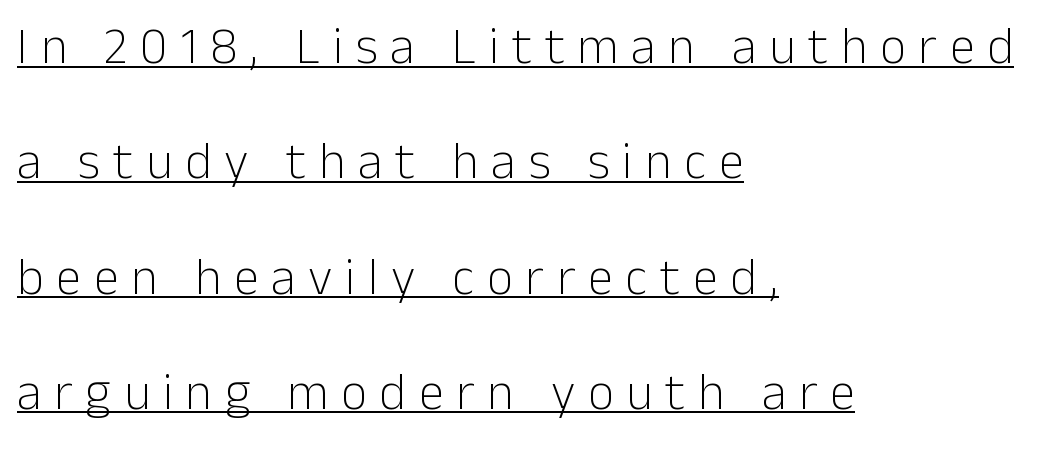
Q: Is the text bold? A: No.
Q: Is the text italic (slanted)? A: No, it is upright.
Q: Is the typeface a serif or a sans-serif typeface? A: Sans-serif.
Q: Is the text underlined? A: Yes.
Q: How is the paragraph aligned? A: Left-aligned.
Q: Is the spacing between letters normal or unusually wide? A: Unusually wide.
Q: Is the spacing between lines tight, normal or loose? A: Loose.
Q: Width (condensed, normal, or wide)? A: Normal.
Q: Stroke contrast? A: Low.
Q: x-height? A: Medium.
Q: Monospaced? A: No.
